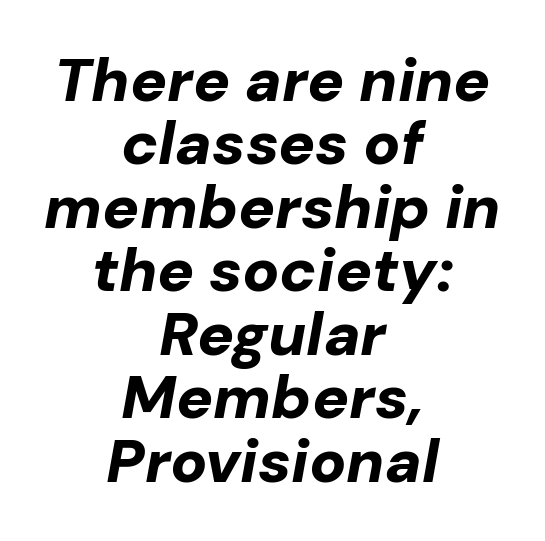
The image shows 61 px bold type, italic (leaning right); set centered, tight line spacing (1.04x), normal letter spacing, not underlined; low stroke contrast and a medium x-height.
